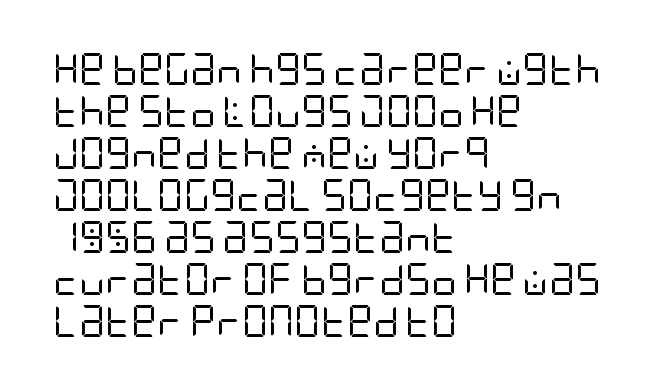
Vertical stems look standard width or narrower in stroke. Observe the ordinary spacing: letters are neighbours, not strangers. Typeset ragged right — the left edge is the straight one. The leading is moderate, giving the passage an even texture. The letters stand upright; this is a roman face.
